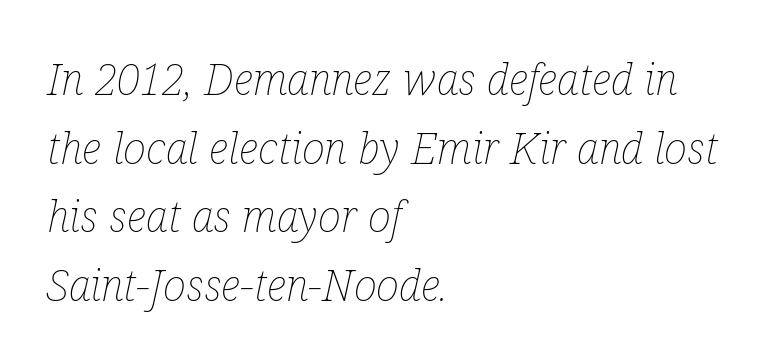
The passage shown is not underscored anywhere. Vertical stems look standard width or narrower in stroke. These lines stack with their left ends in a neat column. A typesetter would call this proportional, since set widths differ per character. When letters slant like this, we call the style italic. A normal amount of white space separates one row of letters from the next.
